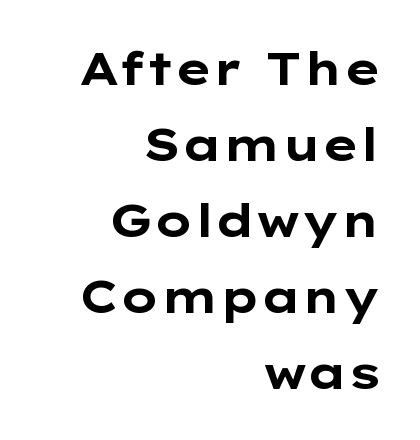
{"serif": "no", "italic": "no", "bold": "yes", "weight": "bold", "width": "wide", "stroke_contrast": "low", "x_height": "medium", "monospaced": "no", "underline": "no", "align": "right", "line_spacing": "normal", "line_spacing_ratio": 1.65, "letter_spacing": "normal", "letter_spacing_em": 0.0, "glyph_px": 46}
